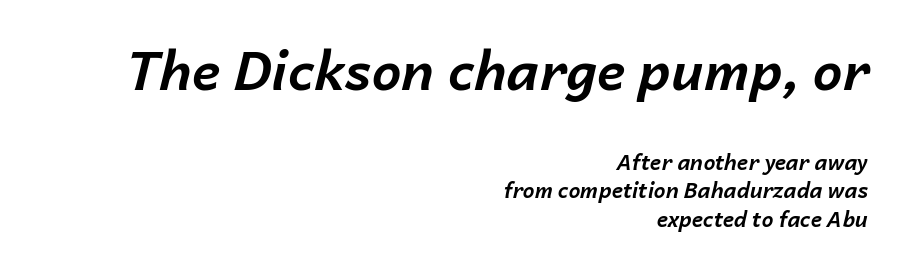
In terms of leading, this rendering sits right in the middle. Italic: yes, the glyphs are oblique. The ragged edge is on the left, which tells us the setting is flush right. Tracking here is standard; glyphs follow each other at the usual distance. The font is running at its bold setting.
